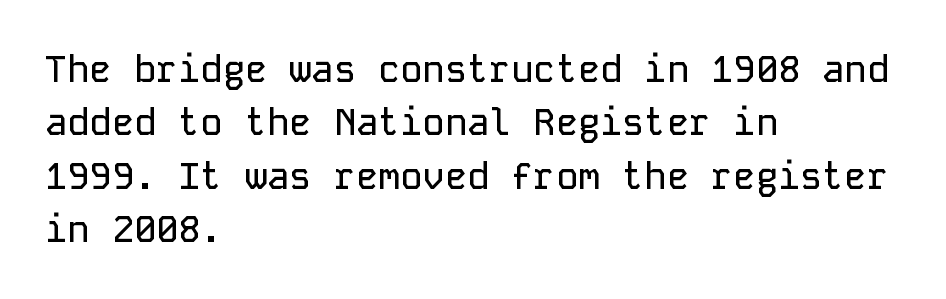
The image shows 37 px sans-serif type, upright, monospaced; set left-aligned, normal line spacing (1.44x), normal letter spacing, not underlined; low stroke contrast and a medium x-height.
